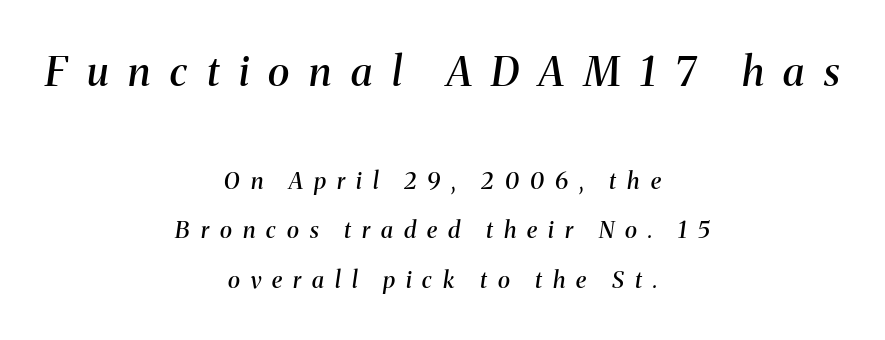
Q: Is the text bold? A: Semi-bold.
Q: Is the text italic (slanted)? A: Yes, it leans right by about 8 degrees.
Q: Is the typeface a serif or a sans-serif typeface? A: Serif.
Q: Is the text underlined? A: No.
Q: How is the paragraph aligned? A: Centered.
Q: Is the spacing between letters normal or unusually wide? A: Unusually wide.
Q: Is the spacing between lines tight, normal or loose? A: Loose.
Q: Which block of text is set in a larger size, the first (top) or the second (bottom)? A: The first (top) one.
Q: Width (condensed, normal, or wide)? A: Normal.
Q: Stroke contrast? A: Medium.
Q: x-height? A: Medium.
Q: Monospaced? A: No.
